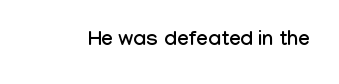
{"italic": "no", "underline": "no", "letter_spacing": "normal", "letter_spacing_em": 0.0, "glyph_px": 21}
